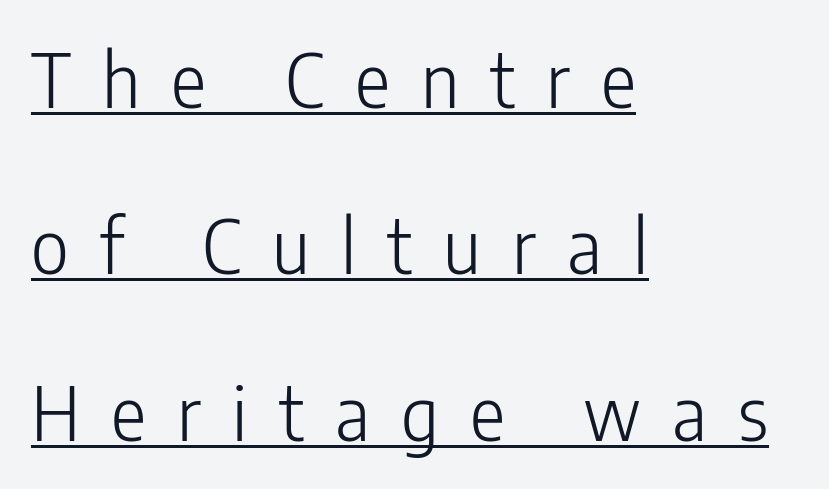
The image shows 74 px light, condensed sans-serif type, upright; set left-aligned, loose line spacing (2.25x), unusually wide letter spacing (+0.42 em), underlined; low stroke contrast and a medium x-height.
